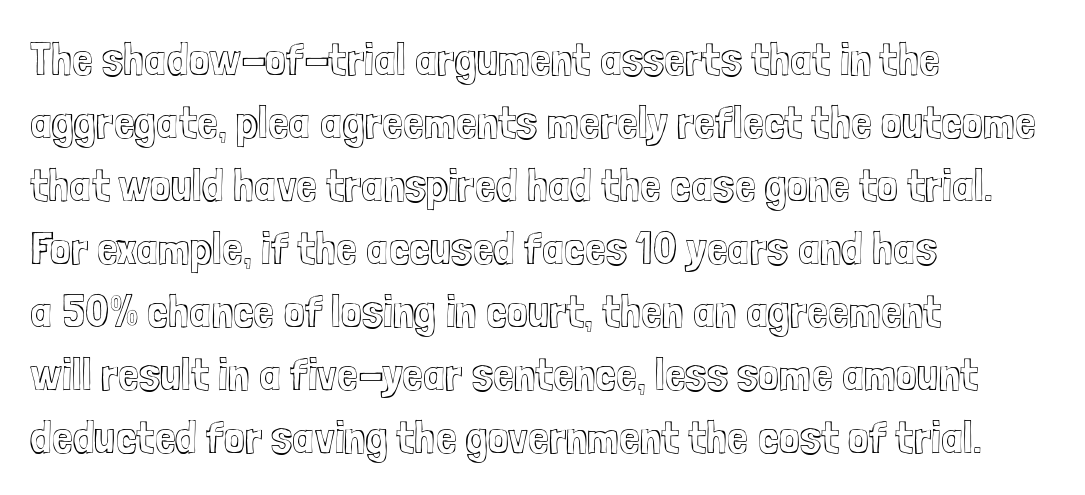
Q: Is the text italic (slanted)? A: No, it is upright.
Q: Is the text underlined? A: No.
Q: How is the paragraph aligned? A: Left-aligned.
Q: Is the spacing between letters normal or unusually wide? A: Normal.
Q: Is the spacing between lines tight, normal or loose? A: Normal.
Q: Width (condensed, normal, or wide)? A: Condensed.
Q: x-height? A: Medium.
Q: Monospaced? A: No.
